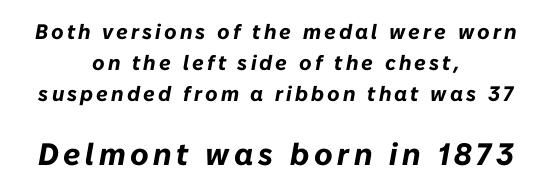
The image shows 31 px bold type, italic (leaning right); set centered, normal line spacing (1.47x), not underlined; the second (bottom) block is 1.48x larger; low stroke contrast and a medium x-height.
